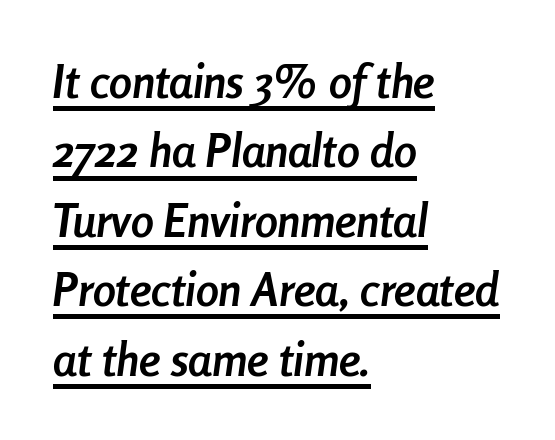
{"italic": "yes", "lean": "right", "slant_degrees": 8, "bold": "yes", "weight": "semibold", "width": "condensed", "stroke_contrast": "low", "x_height": "medium", "monospaced": "no", "underline": "yes", "align": "left", "line_spacing": "normal", "line_spacing_ratio": 1.51, "letter_spacing": "normal", "letter_spacing_em": 0.0, "glyph_px": 46}
